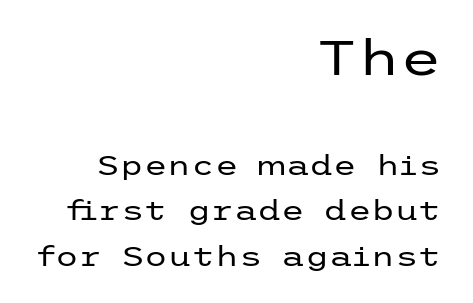
Posture: straight, roman, zero tilt. The passage shown is not bold in any degree. What's the leading like? Ordinary, nothing unusual. Rule under the text: the space is simply empty. Classification — sans serif. Line endings align vertically; line beginnings do not.
